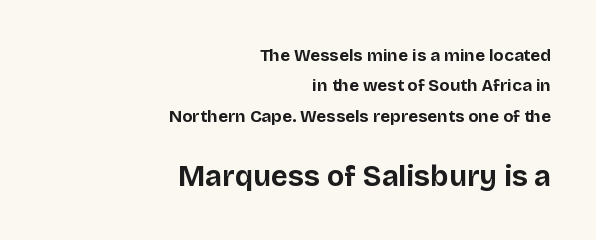
Between these two stacked blocks, the lower one wins on size. Does the weight exceed regular? Yes, all the way to bold. Note the varied advance widths — an 'i' is clearly narrower than an 'm'. The font family rendered here belongs to the sans-serif group. You can tell it's not italic because the verticals are truly vertical. Layout note: lines flush right.
